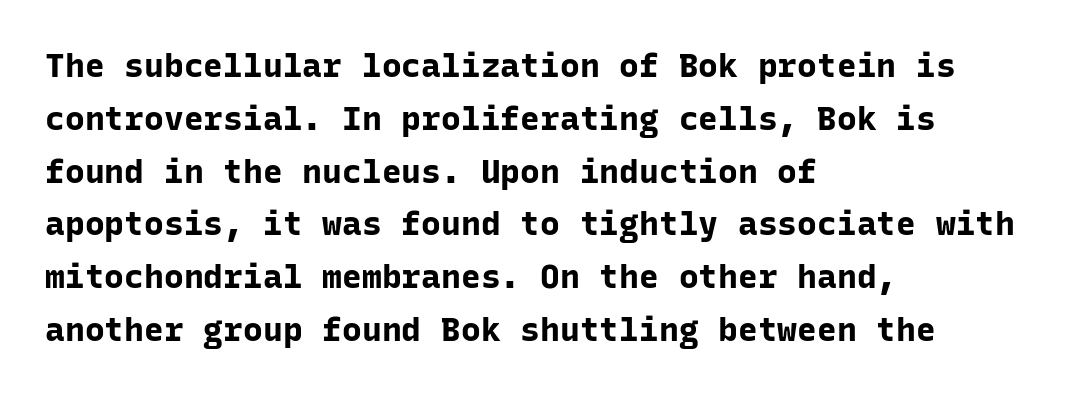
This rendering employs a face without finishing strokes, i.e., a sans-serif. The rendering uses typewriter-style spacing with identical character cells. The paragraph has a hard left edge and a soft right edge. Ordinary non-slanted type is in use. Bare-footed words on every line. You'd pick this weight for a headline — it's a proper bold.
